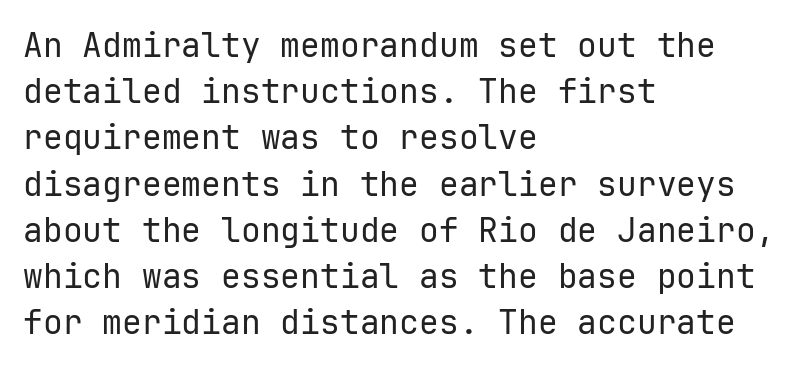
Q: Is the text bold? A: No.
Q: Is the text italic (slanted)? A: No, it is upright.
Q: Is the typeface a serif or a sans-serif typeface? A: Sans-serif.
Q: Is the text underlined? A: No.
Q: How is the paragraph aligned? A: Left-aligned.
Q: Is the spacing between letters normal or unusually wide? A: Normal.
Q: Is the spacing between lines tight, normal or loose? A: Normal.
Q: Width (condensed, normal, or wide)? A: Normal.
Q: Stroke contrast? A: Low.
Q: x-height? A: Medium.
Q: Monospaced? A: Yes.
